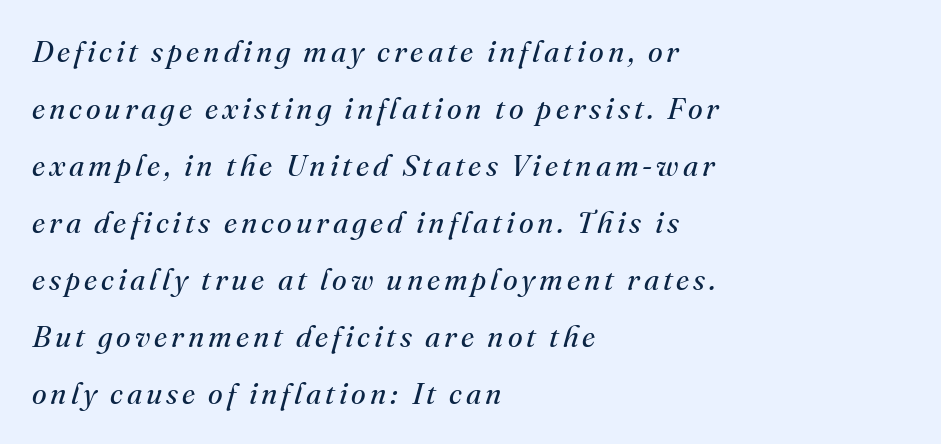
The image shows 30 px regular-weight serif type, italic (leaning right); set left-aligned, loose line spacing (1.9x), not underlined; medium stroke contrast and a small x-height.
